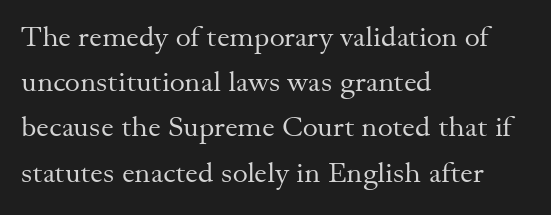
The image shows 29 px regular-weight serif type, upright; set left-aligned, normal line spacing (1.56x), normal letter spacing, not underlined; medium stroke contrast and a small x-height.
